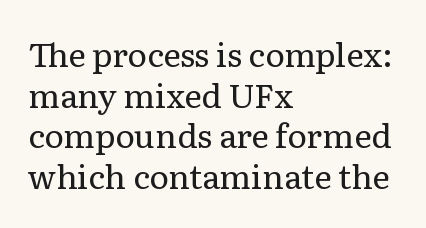
{"serif": "yes", "italic": "no", "bold": "no", "weight": "regular", "width": "normal", "stroke_contrast": "low", "x_height": "medium", "monospaced": "no", "underline": "no", "align": "left", "line_spacing_ratio": 1.23, "letter_spacing": "normal", "letter_spacing_em": 0.0, "glyph_px": 33}
